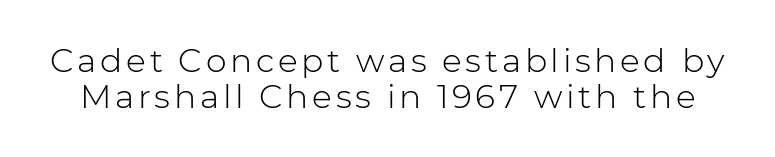
{"serif": "no", "italic": "no", "bold": "no", "weight": "light", "width": "normal", "stroke_contrast": "low", "x_height": "medium", "monospaced": "no", "underline": "no", "line_spacing": "tight", "line_spacing_ratio": 1.08, "glyph_px": 33}
